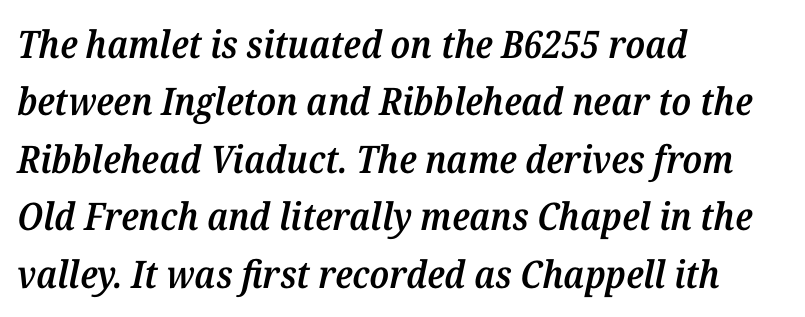
The image shows 38 px semibold serif type, italic (leaning right); set left-aligned, normal line spacing (1.51x), normal letter spacing, not underlined; medium stroke contrast and a medium x-height.
